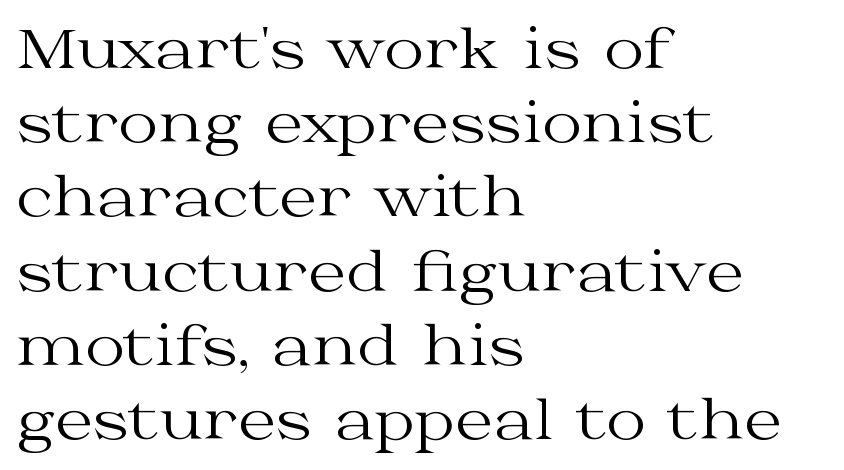
The image shows 55 px regular-weight, wide serif type, upright; set left-aligned, normal line spacing (1.35x), normal letter spacing, not underlined; medium stroke contrast and a medium x-height.
